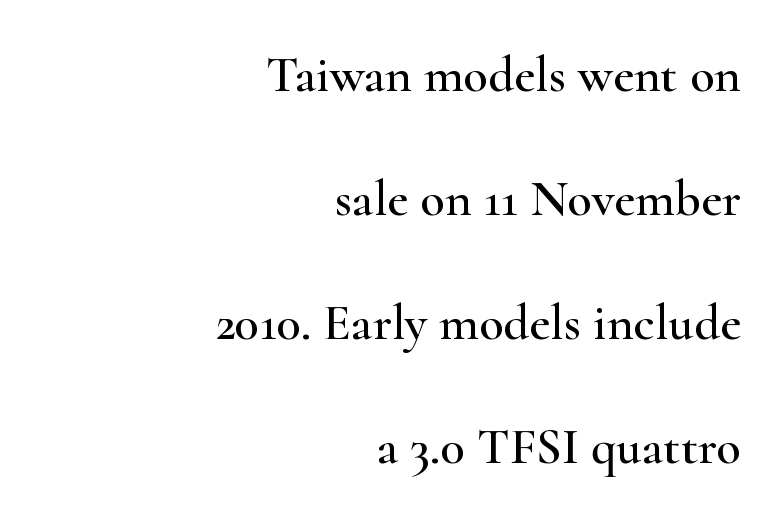
Q: Is the text italic (slanted)? A: No, it is upright.
Q: Is the typeface a serif or a sans-serif typeface? A: Serif.
Q: Is the text underlined? A: No.
Q: How is the paragraph aligned? A: Right-aligned.
Q: Is the spacing between letters normal or unusually wide? A: Normal.
Q: Is the spacing between lines tight, normal or loose? A: Loose.
Q: Width (condensed, normal, or wide)? A: Wide.
Q: Stroke contrast? A: High.
Q: x-height? A: Small.
Q: Monospaced? A: No.
